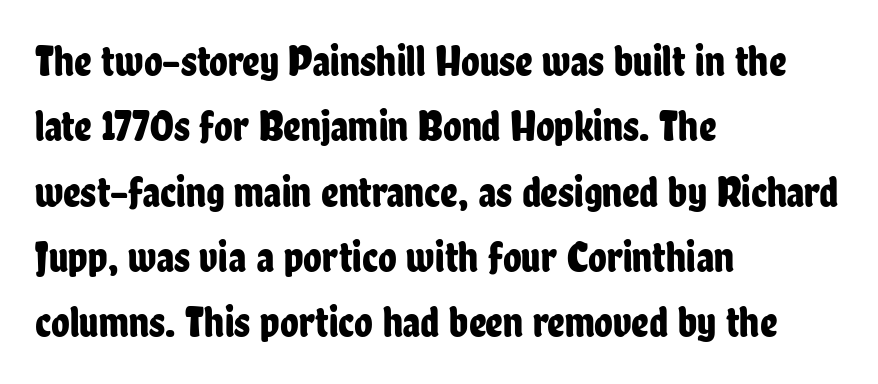
Q: Is the text italic (slanted)? A: No, it is upright.
Q: Is the typeface a serif or a sans-serif typeface? A: Sans-serif.
Q: Is the text underlined? A: No.
Q: How is the paragraph aligned? A: Left-aligned.
Q: Is the spacing between letters normal or unusually wide? A: Normal.
Q: Is the spacing between lines tight, normal or loose? A: Normal.
Q: Width (condensed, normal, or wide)? A: Condensed.
Q: Stroke contrast? A: Low.
Q: x-height? A: Medium.
Q: Monospaced? A: No.
